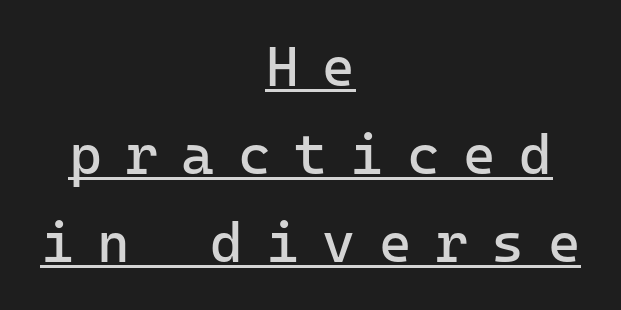
{"serif": "no", "italic": "no", "bold": "no", "weight": "regular", "width": "normal", "stroke_contrast": "low", "x_height": "medium", "monospaced": "yes", "underline": "yes", "align": "center", "line_spacing": "normal", "line_spacing_ratio": 1.57, "letter_spacing": "wide", "letter_spacing_em": 0.42, "glyph_px": 56}
